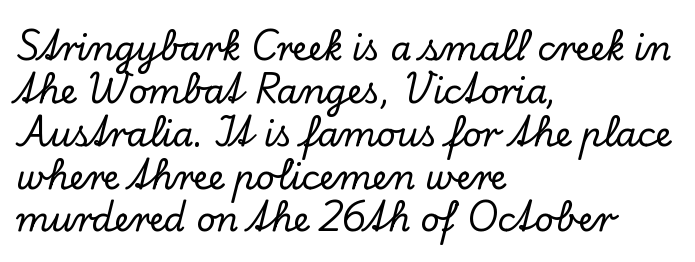
The image shows 34 px serif type; set left-aligned, normal line spacing (1.26x), normal letter spacing, not underlined; low stroke contrast and a small x-height.
